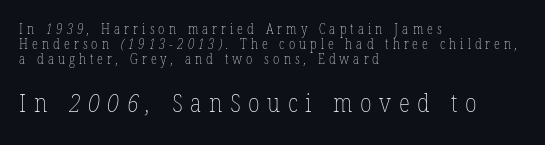
Q: Is the text bold? A: No.
Q: Is the text underlined? A: No.
Q: How is the paragraph aligned? A: Left-aligned.
Q: Is the spacing between letters normal or unusually wide? A: Unusually wide.
Q: Is the spacing between lines tight, normal or loose? A: Tight.
Q: Which block of text is set in a larger size, the first (top) or the second (bottom)? A: The second (bottom) one.
